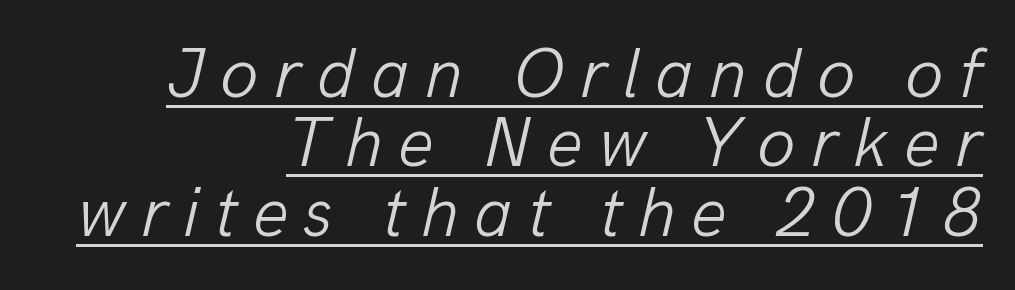
{"italic": "yes", "lean": "right", "slant_degrees": 13, "bold": "no", "weight": "light", "width": "normal", "stroke_contrast": "low", "x_height": "medium", "monospaced": "no", "underline": "yes", "align": "right", "line_spacing": "tight", "line_spacing_ratio": 0.99, "letter_spacing": "wide", "letter_spacing_em": 0.22, "glyph_px": 70}
